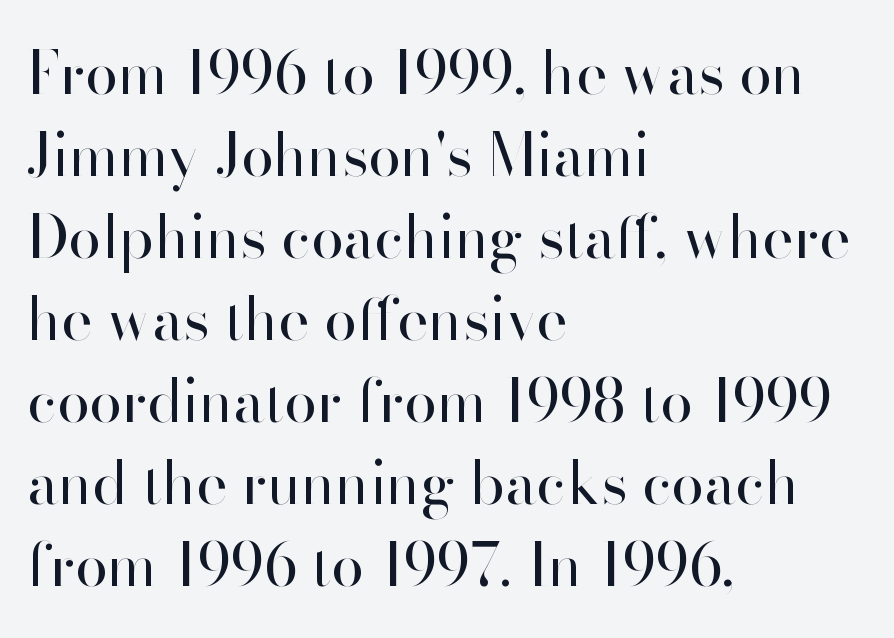
Q: Is the text bold? A: No.
Q: Is the text italic (slanted)? A: No, it is upright.
Q: Is the typeface a serif or a sans-serif typeface? A: Sans-serif.
Q: Is the text underlined? A: No.
Q: How is the paragraph aligned? A: Left-aligned.
Q: Is the spacing between letters normal or unusually wide? A: Normal.
Q: Is the spacing between lines tight, normal or loose? A: Normal.
Q: Width (condensed, normal, or wide)? A: Normal.
Q: Stroke contrast? A: High.
Q: x-height? A: Small.
Q: Monospaced? A: No.
